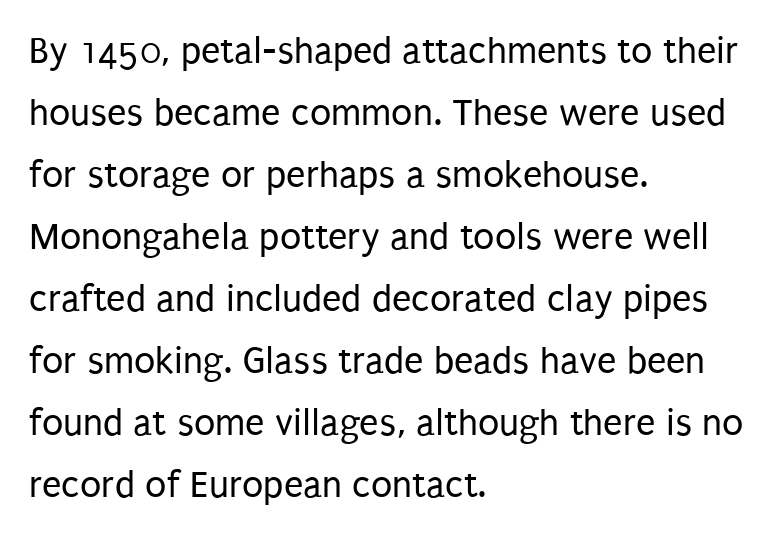
Character widths vary here, with narrow letters taking less room than wide ones. Quick note: interline space is typical. The letterforms sit shoulder to shoulder at normal distance. A roman cut, with each character standing at attention. The text block is weighted toward the left margin, trailing off unevenly rightward.
